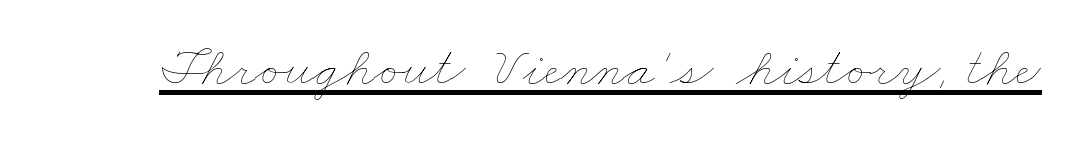
The image shows 56 px thin, wide type; set normal letter spacing, underlined; low stroke contrast and a small x-height.
